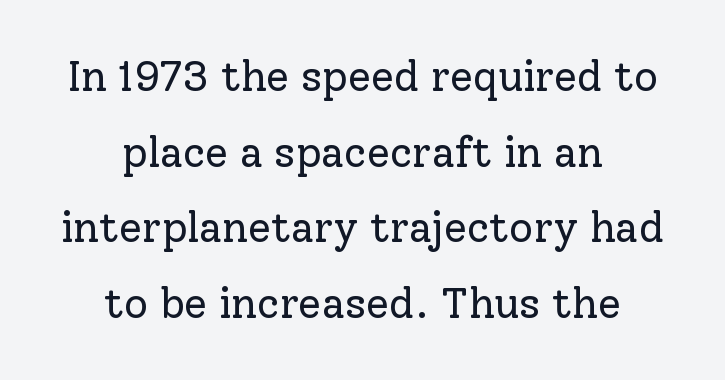
Q: Is the text bold? A: No.
Q: Is the text italic (slanted)? A: No, it is upright.
Q: Is the typeface a serif or a sans-serif typeface? A: Serif.
Q: Is the text underlined? A: No.
Q: How is the paragraph aligned? A: Centered.
Q: Is the spacing between letters normal or unusually wide? A: Normal.
Q: Width (condensed, normal, or wide)? A: Normal.
Q: Stroke contrast? A: Low.
Q: x-height? A: Medium.
Q: Monospaced? A: No.
